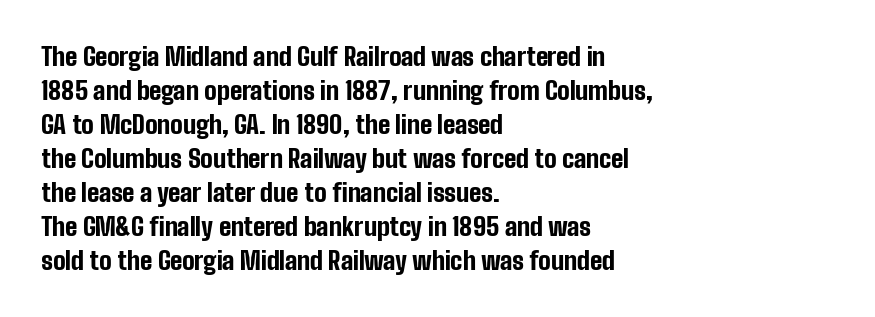
Just letters on the line, the space beneath them empty. No italicization has been applied; the sample stays upright. The rows are spaced the way most documents space them. The glyphs have the mass of a bold cut. Look at the tracking — it's just the regular setting, nothing added. Each line starts at the same left margin while the right side varies.
